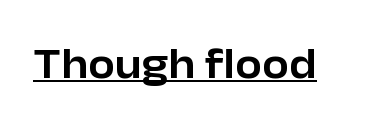
{"serif": "no", "italic": "no", "width": "normal", "stroke_contrast": "low", "x_height": "medium", "monospaced": "no", "underline": "yes", "letter_spacing": "normal", "letter_spacing_em": 0.0, "glyph_px": 43}
